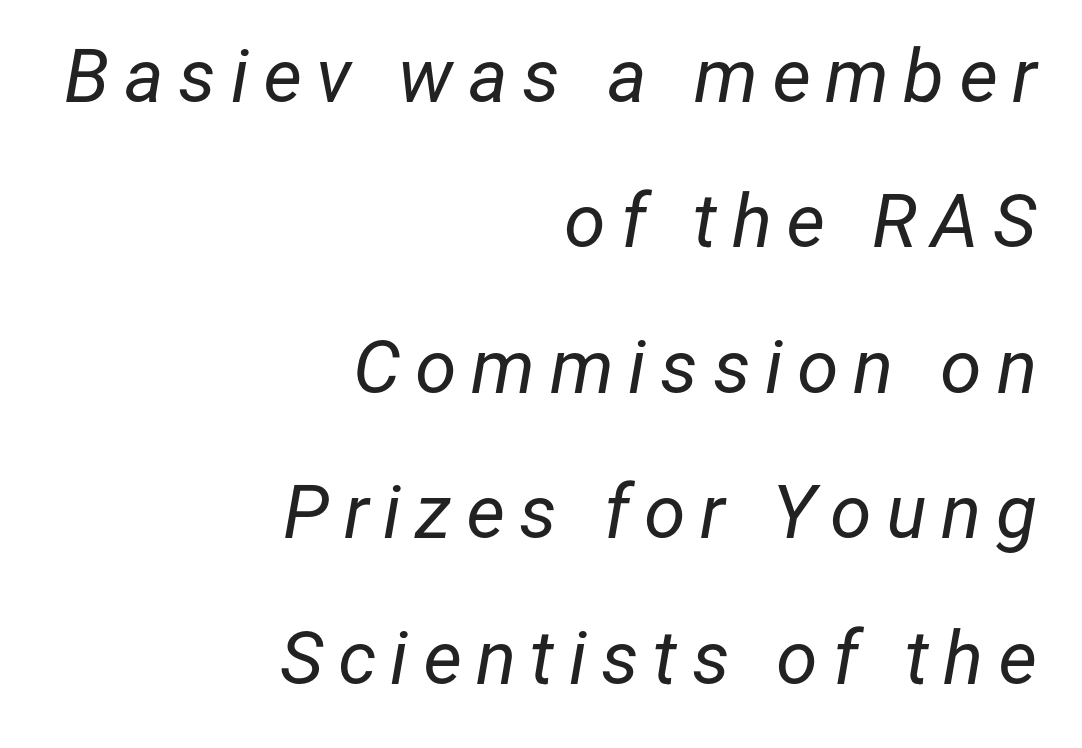
{"italic": "yes", "lean": "right", "slant_degrees": 12, "bold": "no", "weight": "regular", "width": "normal", "stroke_contrast": "low", "x_height": "medium", "monospaced": "no", "underline": "no", "align": "right", "line_spacing": "loose", "line_spacing_ratio": 1.94, "glyph_px": 75}
